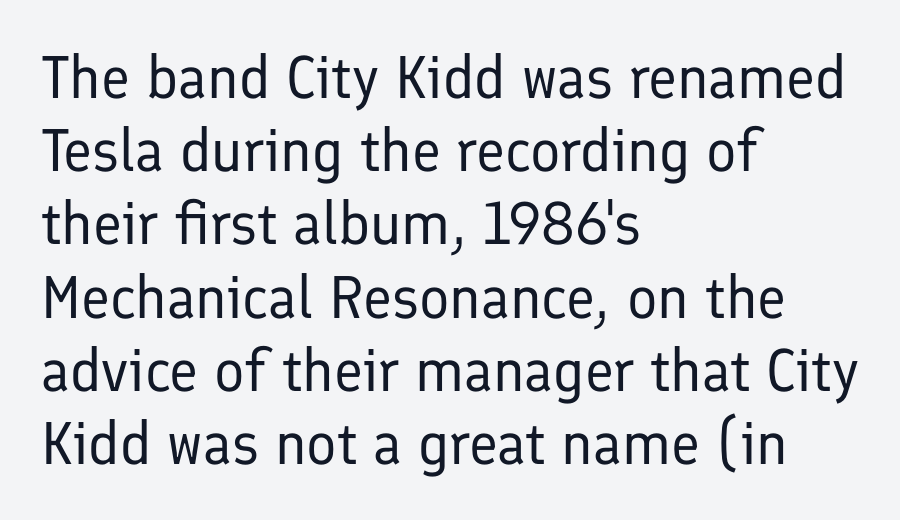
{"serif": "no", "italic": "no", "bold": "no", "weight": "regular", "width": "normal", "stroke_contrast": "low", "x_height": "medium", "monospaced": "no", "underline": "no", "align": "left", "line_spacing_ratio": 1.22, "letter_spacing": "normal", "letter_spacing_em": 0.0, "glyph_px": 60}
